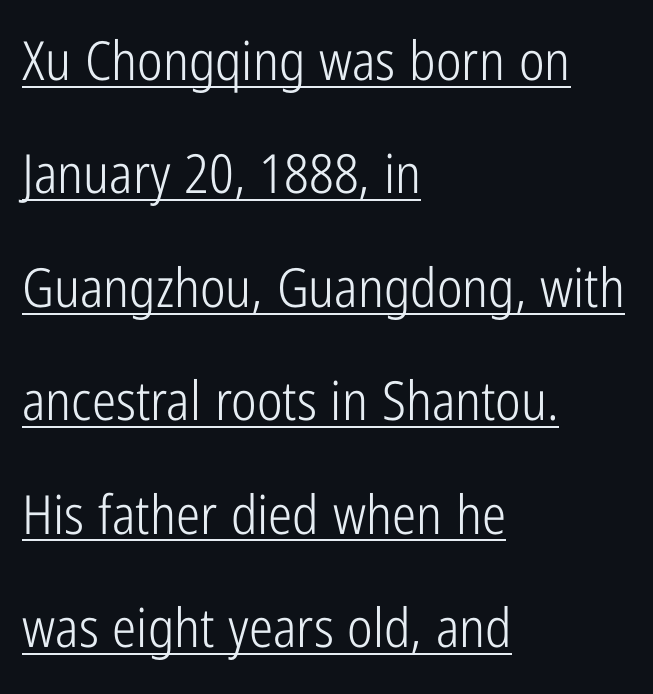
Q: Is the text bold? A: No.
Q: Is the text italic (slanted)? A: No, it is upright.
Q: Is the typeface a serif or a sans-serif typeface? A: Sans-serif.
Q: Is the text underlined? A: Yes.
Q: How is the paragraph aligned? A: Left-aligned.
Q: Is the spacing between letters normal or unusually wide? A: Normal.
Q: Is the spacing between lines tight, normal or loose? A: Loose.
Q: Width (condensed, normal, or wide)? A: Condensed.
Q: Stroke contrast? A: Low.
Q: x-height? A: Medium.
Q: Monospaced? A: No.
